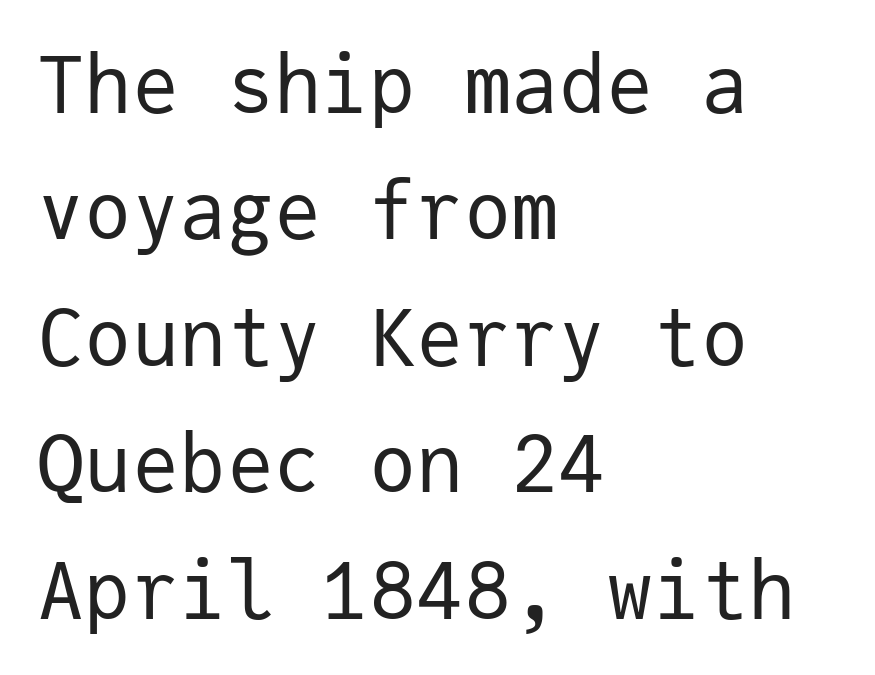
No heavy texture on the line: the type isn't bold. Looks like terminal output: every glyph gets an equal slot. Alignment: flush left. The strip under each line holds only bare page.
